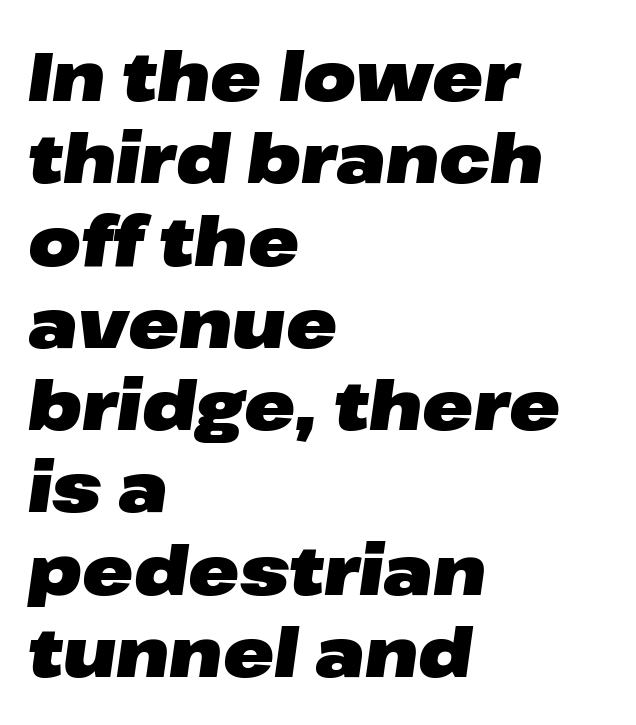
Q: Is the text bold? A: Yes.
Q: Is the text italic (slanted)? A: Yes, it leans right by about 8 degrees.
Q: Is the text underlined? A: No.
Q: How is the paragraph aligned? A: Left-aligned.
Q: Is the spacing between letters normal or unusually wide? A: Normal.
Q: Width (condensed, normal, or wide)? A: Wide.
Q: Stroke contrast? A: Low.
Q: x-height? A: Medium.
Q: Monospaced? A: No.
